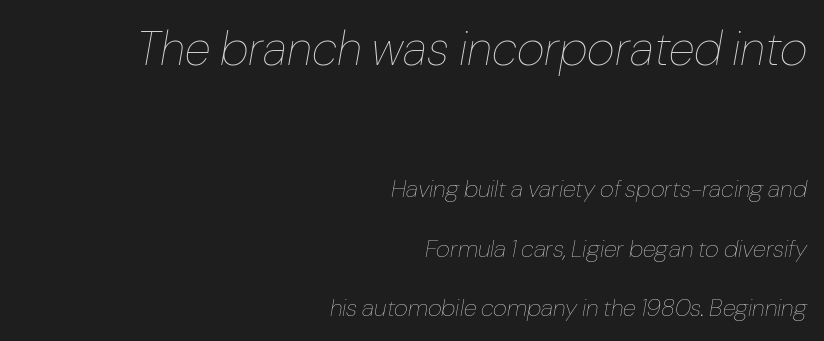
Q: Is the text bold? A: No.
Q: Is the text italic (slanted)? A: Yes, it leans right by about 10 degrees.
Q: Is the text underlined? A: No.
Q: How is the paragraph aligned? A: Right-aligned.
Q: Is the spacing between letters normal or unusually wide? A: Normal.
Q: Is the spacing between lines tight, normal or loose? A: Loose.
Q: Which block of text is set in a larger size, the first (top) or the second (bottom)? A: The first (top) one.
Q: Width (condensed, normal, or wide)? A: Normal.
Q: Stroke contrast? A: Low.
Q: x-height? A: Medium.
Q: Monospaced? A: No.
